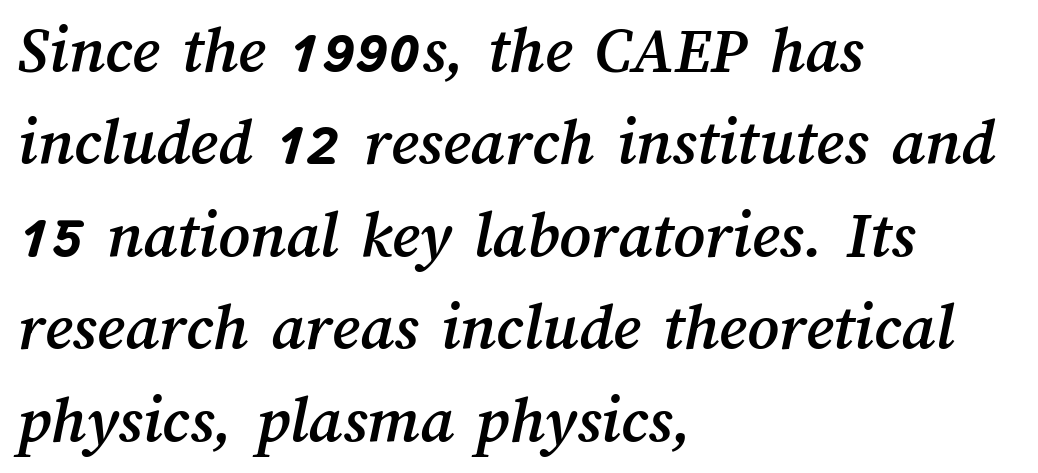
Q: Is the text underlined? A: No.
Q: How is the paragraph aligned? A: Left-aligned.
Q: Is the spacing between letters normal or unusually wide? A: Normal.
Q: Is the spacing between lines tight, normal or loose? A: Normal.
Q: Width (condensed, normal, or wide)? A: Normal.
Q: Stroke contrast? A: Medium.
Q: x-height? A: Medium.
Q: Monospaced? A: No.
